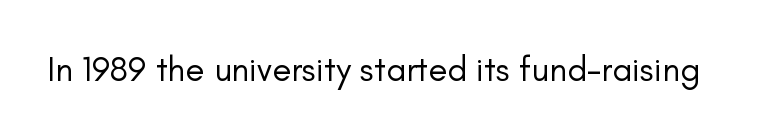
{"serif": "no", "italic": "no", "bold": "no", "weight": "regular", "width": "normal", "stroke_contrast": "low", "x_height": "small", "monospaced": "no", "underline": "no", "letter_spacing": "normal", "letter_spacing_em": 0.0, "glyph_px": 35}
